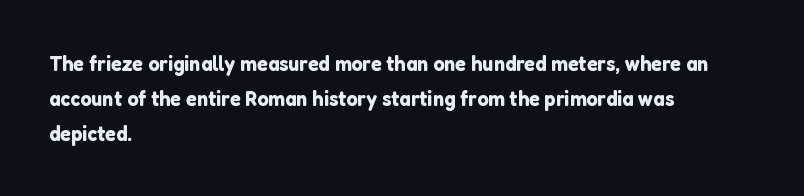
The vertical gap from one line to the next is medium. In terms of posture, this sample is upright. The ragged edge is on the right, which tells us the setting is flush left. Look at the tracking — it's just the regular setting, nothing added. Only glyphs here, with clear space below each row.
